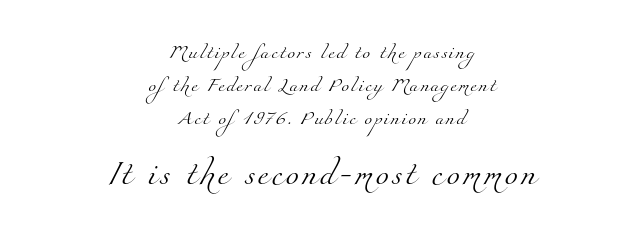
The block of text is sparse from top to bottom, with ample space between rows. The paragraph shown floats in the horizontal middle. No letter is thick-stroked: the sample isn't bold. Bare-footed words on every line. Look at the glyph heights: the lower group is clearly the bigger setting.
